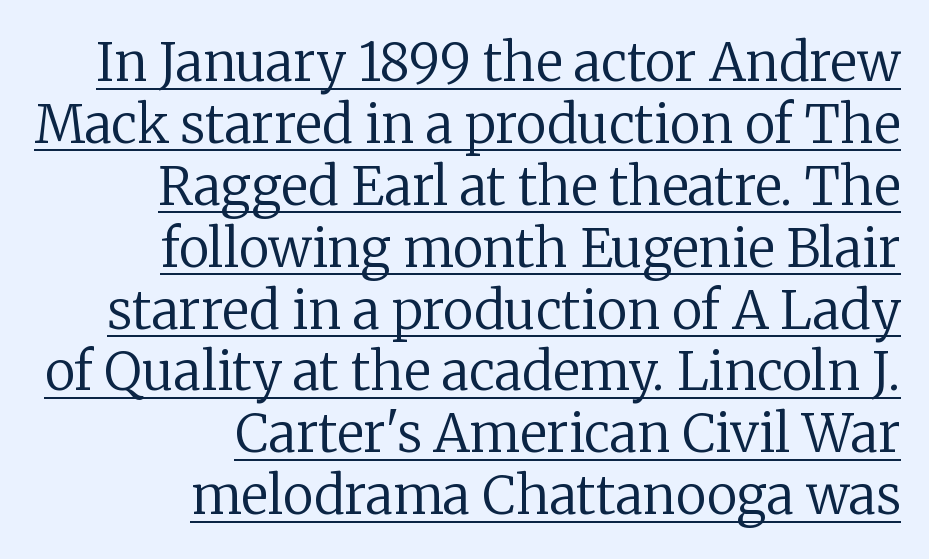
Q: Is the text bold? A: No.
Q: Is the text italic (slanted)? A: No, it is upright.
Q: Is the typeface a serif or a sans-serif typeface? A: Serif.
Q: Is the text underlined? A: Yes.
Q: How is the paragraph aligned? A: Right-aligned.
Q: Is the spacing between letters normal or unusually wide? A: Normal.
Q: Width (condensed, normal, or wide)? A: Normal.
Q: Stroke contrast? A: Low.
Q: x-height? A: Medium.
Q: Monospaced? A: No.
